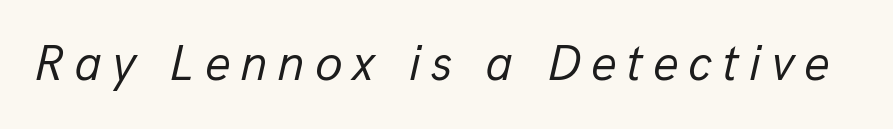
Q: Is the text bold? A: No.
Q: Is the text italic (slanted)? A: Yes, it leans right by about 13 degrees.
Q: Is the text underlined? A: No.
Q: Is the spacing between letters normal or unusually wide? A: Unusually wide.
Q: Width (condensed, normal, or wide)? A: Normal.
Q: Stroke contrast? A: Low.
Q: x-height? A: Medium.
Q: Monospaced? A: No.
